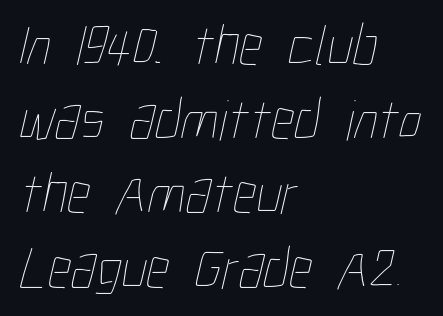
Q: Is the text bold? A: No.
Q: Is the text underlined? A: No.
Q: How is the paragraph aligned? A: Left-aligned.
Q: Is the spacing between letters normal or unusually wide? A: Normal.
Q: Is the spacing between lines tight, normal or loose? A: Normal.
Q: Width (condensed, normal, or wide)? A: Condensed.
Q: Stroke contrast? A: Low.
Q: x-height? A: Medium.
Q: Monospaced? A: No.
